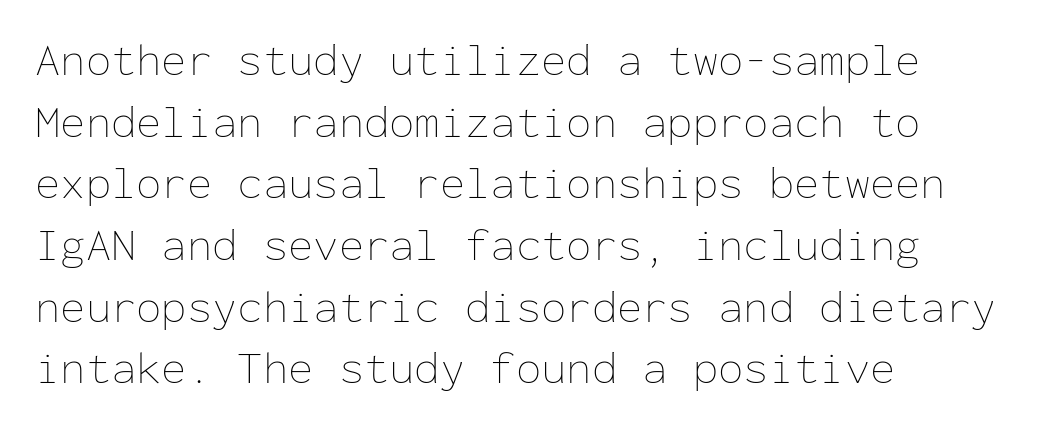
The tracking reads as untouched default to a designer's eye. Is the stroke heavy? The answer is a plain regular-or-lighter. The specimen reads as upright at a glance. Quick note: underline off. The rows are spaced the way most documents space them. Each letter, wide or thin by design, is forced into the same width here.
